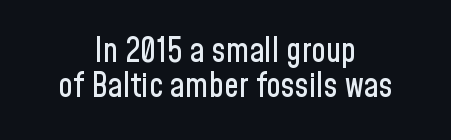
The image shows 33 px condensed sans-serif type, upright; set centered, tight line spacing (1.06x), normal letter spacing, not underlined; low stroke contrast and a medium x-height.
